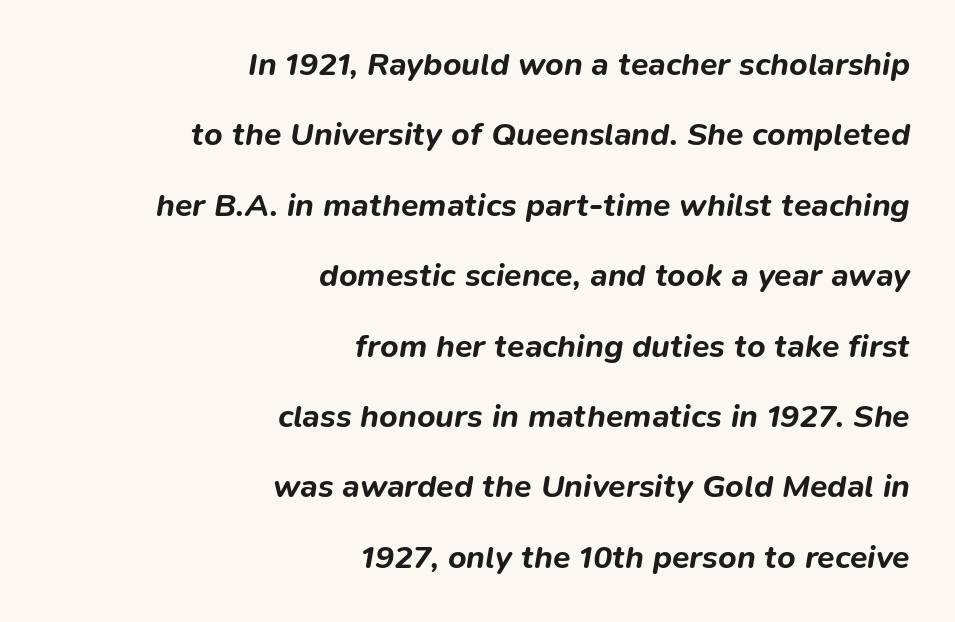
The image shows 32 px bold type, italic (leaning right); set right-aligned, loose line spacing (2.2x), normal letter spacing, not underlined; low stroke contrast and a medium x-height.
